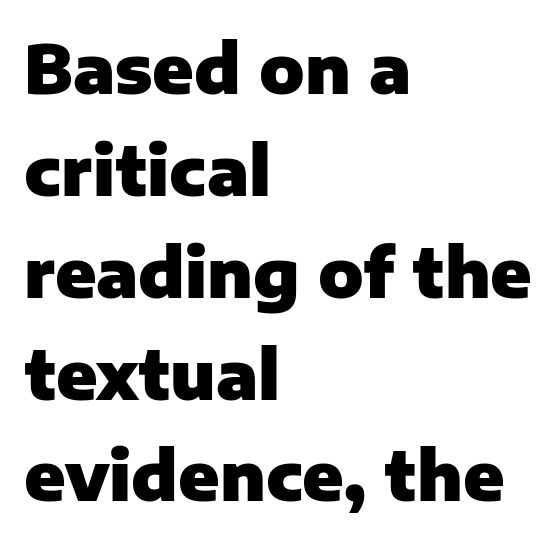
The image shows 67 px heavy sans-serif type, upright; set left-aligned, normal line spacing (1.52x), normal letter spacing, not underlined; low stroke contrast and a medium x-height.
